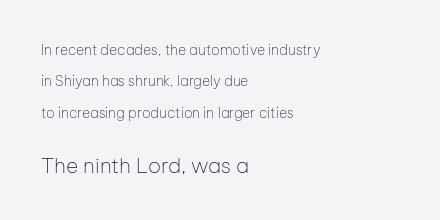
The image shows 21 px text type, upright; set left-aligned, loose line spacing (2.24x), normal letter spacing, not underlined; the second (bottom) block is 1.5x larger.
